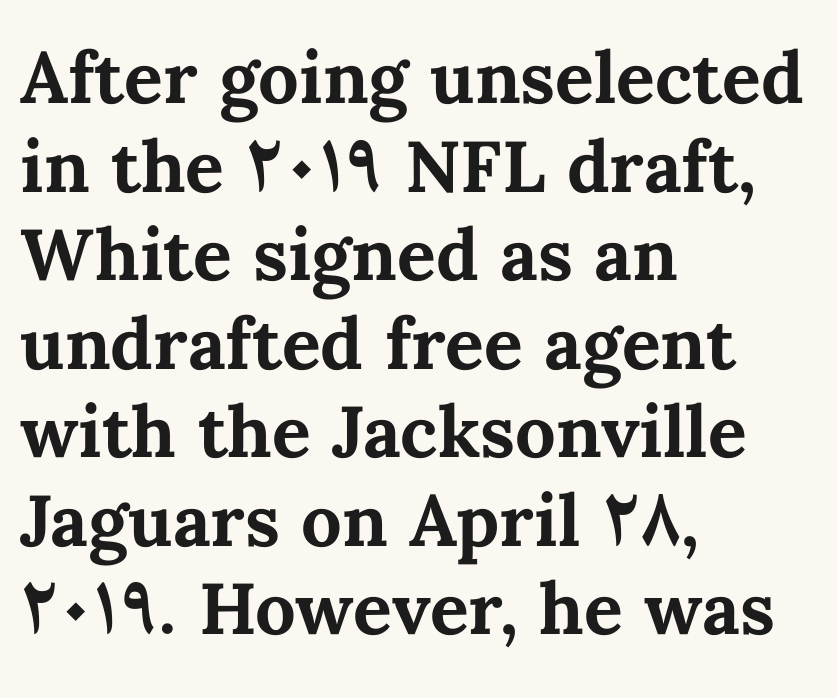
Weight check: bold — yes, fully. The lines in this sample share a left origin and differ only in where they stop. Honestly, the letter spacing is just normal — you wouldn't notice it. The baseline area is clear. Posture: vertical. Looks like regular typesetting: each glyph gets only the width it needs.
